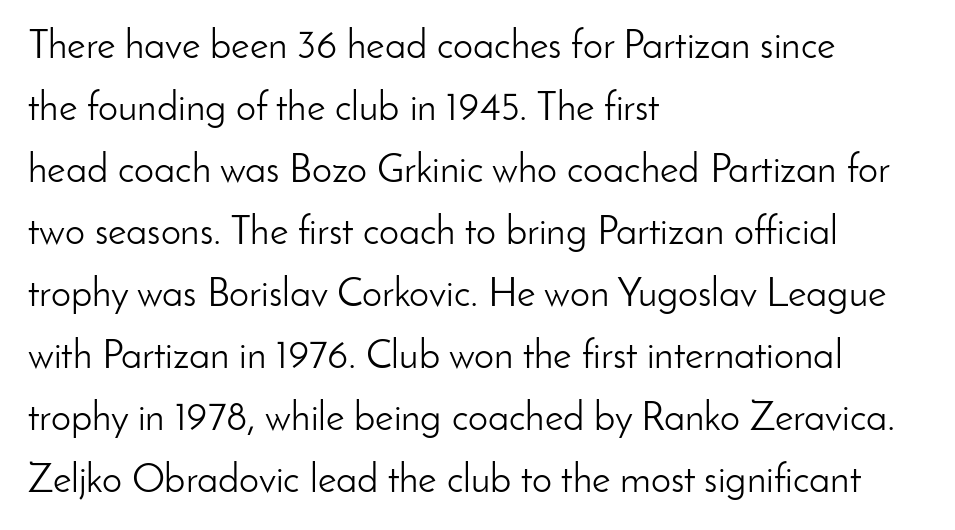
{"serif": "no", "italic": "no", "bold": "no", "weight": "light", "width": "normal", "stroke_contrast": "low", "x_height": "small", "monospaced": "no", "underline": "no", "align": "left", "line_spacing": "normal", "line_spacing_ratio": 1.55, "letter_spacing": "normal", "letter_spacing_em": 0.0, "glyph_px": 40}
